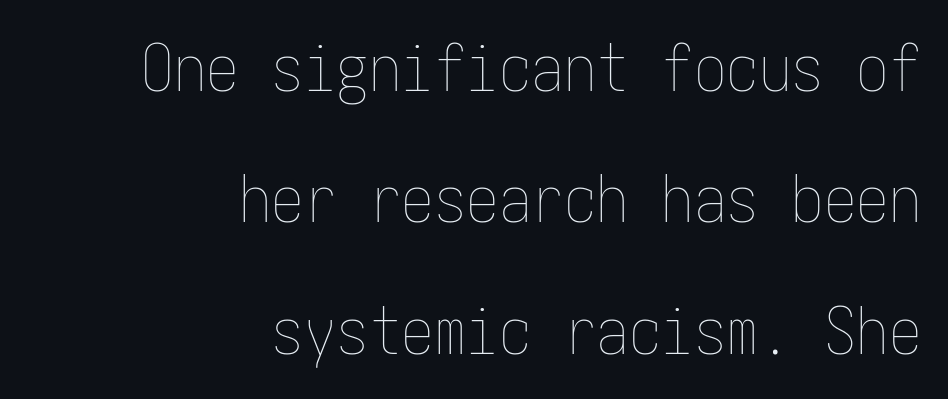
The image shows 65 px thin, condensed type, upright; set right-aligned, loose line spacing (2.02x), normal letter spacing, not underlined; low stroke contrast and a medium x-height.
